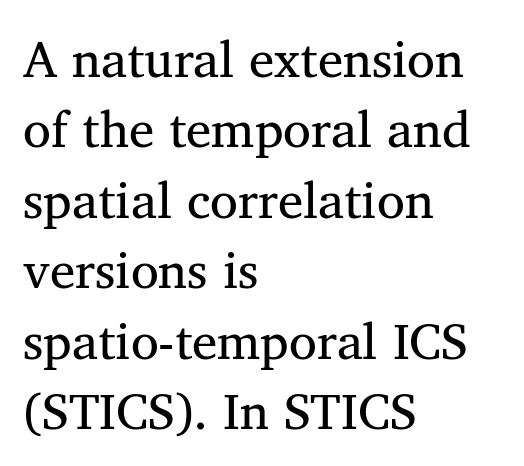
The image shows 51 px regular-weight serif type, upright; set left-aligned, normal line spacing (1.38x), normal letter spacing, not underlined; medium stroke contrast and a medium x-height.
